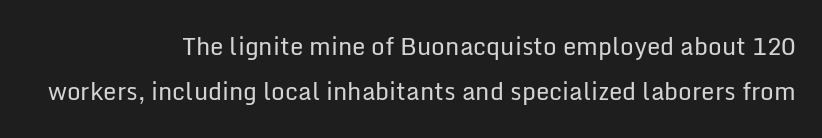
Q: Is the text bold? A: No.
Q: Is the text italic (slanted)? A: No, it is upright.
Q: Is the text underlined? A: No.
Q: How is the paragraph aligned? A: Right-aligned.
Q: Is the spacing between letters normal or unusually wide? A: Normal.
